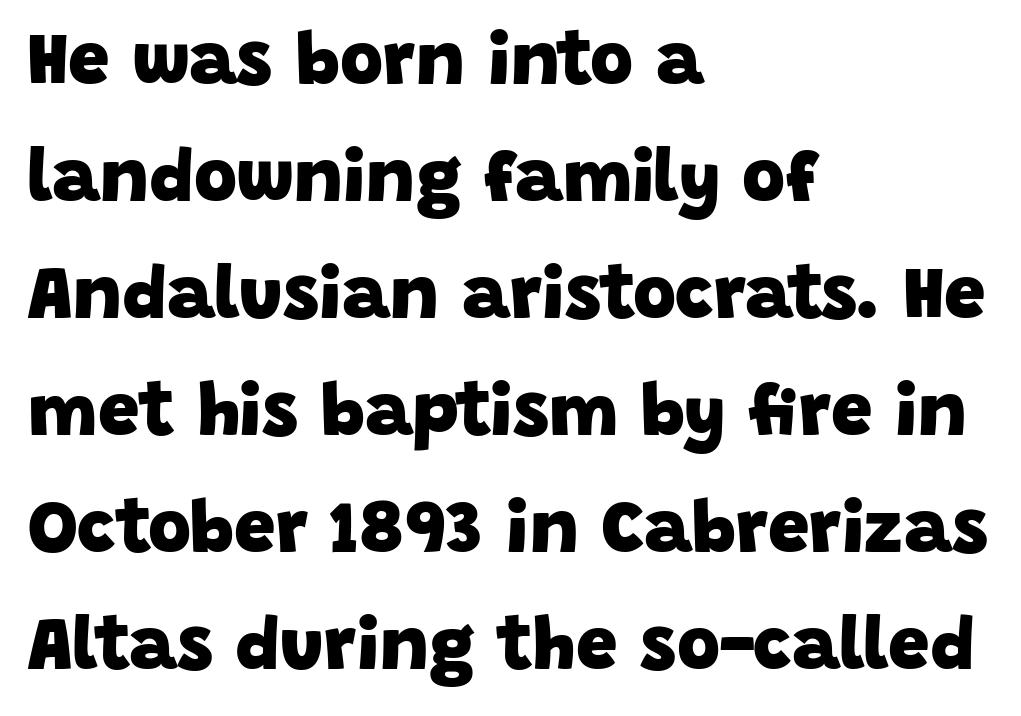
The image shows 74 px heavy sans-serif type; set left-aligned, normal line spacing (1.58x), normal letter spacing, not underlined; low stroke contrast and a large x-height.
